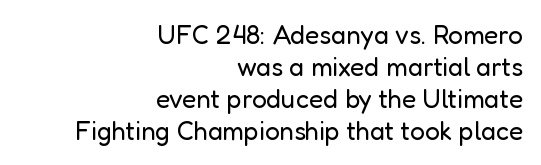
The typesetting does not lean heavy: it is not bold. The letters stand straight up with perfectly vertical stems. Nobody drew a line under any word here. Caption: multi-line text, flush right, ragged left.
